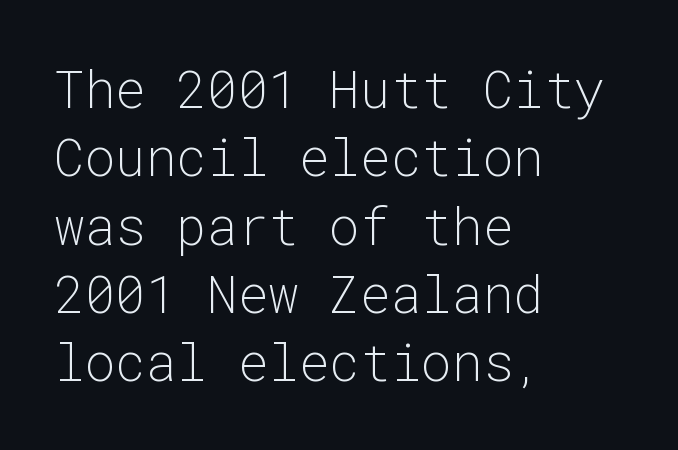
Letter spacing: default. Reading down the block, your eye returns to a fixed left position each line. Rule under the text: the space is simply empty. Each letter, wide or thin by design, is forced into the same width here.
